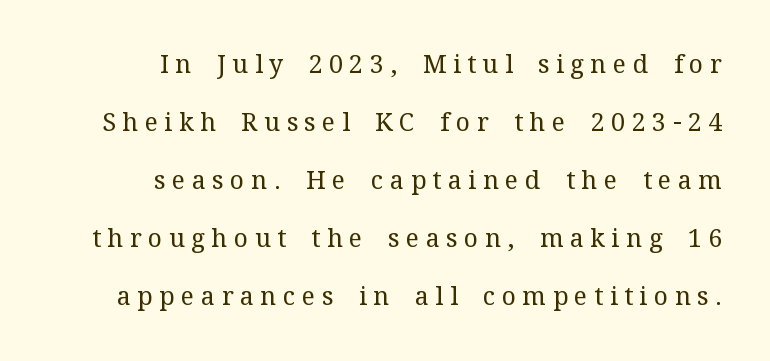
The image shows 25 px text type, upright; set right-aligned, loose line spacing (2.32x), unusually wide letter spacing (+0.26 em), not underlined.
